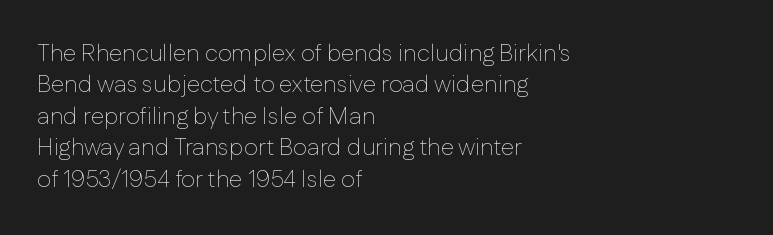
What stands out about the letter spacing? Nothing — it is the standard amount. Unmarked baselines from the first word to the last. The rendering anchors every line to the left-hand side. Regarding leading, the lines here are spaced in the standard way. Compared with a typical body face, this is equally light or lighter still. In terms of posture, this sample is upright.
